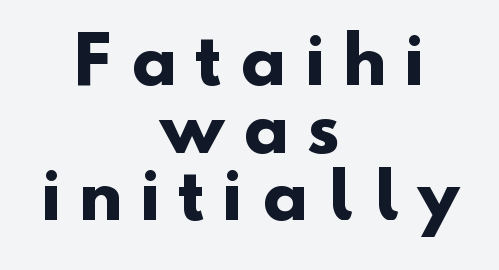
Is there much room between lines? No — they nearly touch. The tracking jumps out immediately: characters are airy and widely separated. Line starts and ends both wander, symmetrically. The letters advance in unequal steps, a hallmark of proportional type. This sample uses a sans-serif face. Any mark beneath the type? The region is blank.
